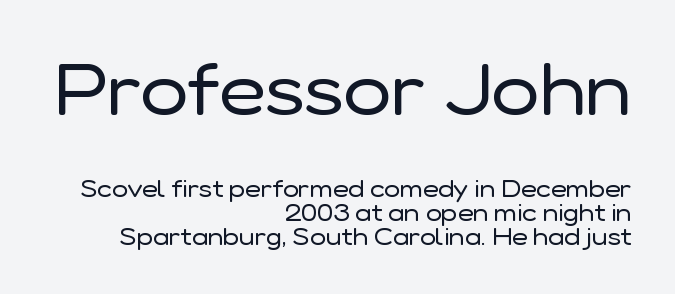
The image shows 72 px regular-weight sans-serif type, upright; set right-aligned, tight line spacing (1.0x), normal letter spacing, not underlined; the first (top) block is 3.0x larger; low stroke contrast and a medium x-height.
